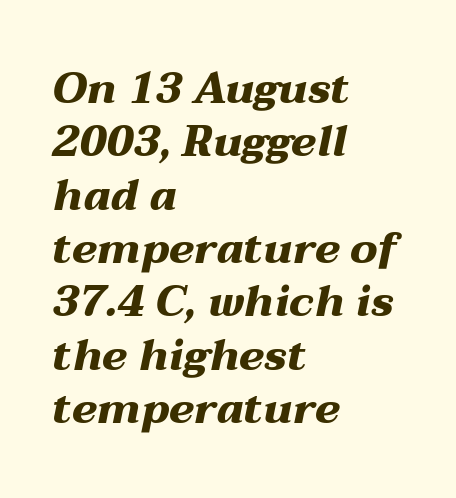
Q: Is the text bold? A: Yes.
Q: Is the text italic (slanted)? A: Yes, it leans right by about 12 degrees.
Q: Is the text underlined? A: No.
Q: How is the paragraph aligned? A: Left-aligned.
Q: Is the spacing between letters normal or unusually wide? A: Normal.
Q: Width (condensed, normal, or wide)? A: Wide.
Q: Stroke contrast? A: Medium.
Q: x-height? A: Medium.
Q: Monospaced? A: No.
